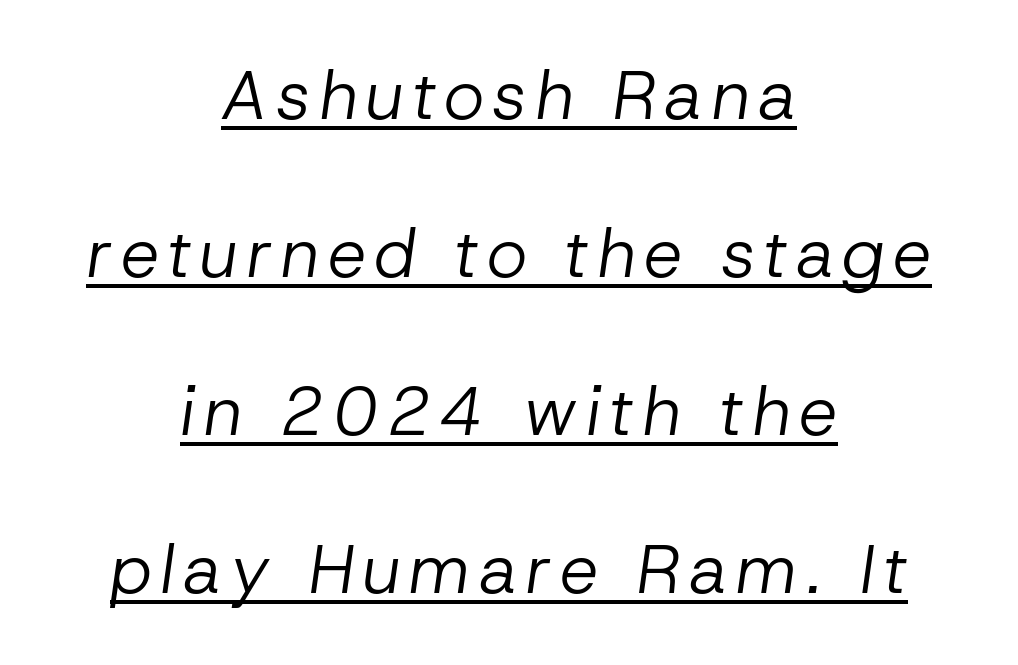
Q: Is the text bold? A: No.
Q: Is the text italic (slanted)? A: Yes, it leans right by about 8 degrees.
Q: Is the text underlined? A: Yes.
Q: How is the paragraph aligned? A: Centered.
Q: Is the spacing between lines tight, normal or loose? A: Loose.
Q: Width (condensed, normal, or wide)? A: Normal.
Q: Stroke contrast? A: Low.
Q: x-height? A: Medium.
Q: Monospaced? A: No.
